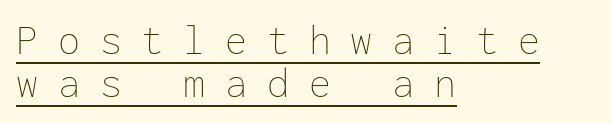
The image shows 44 px thin type, upright, monospaced; set left-aligned, tight line spacing (0.98x), unusually wide letter spacing (+0.45 em), underlined; low stroke contrast and a medium x-height.
